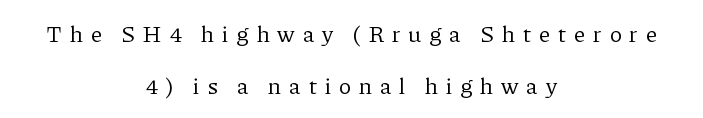
{"italic": "no", "bold": "no", "underline": "no", "align": "center", "line_spacing": "loose", "line_spacing_ratio": 2.25, "letter_spacing": "wide", "letter_spacing_em": 0.34, "glyph_px": 23}
